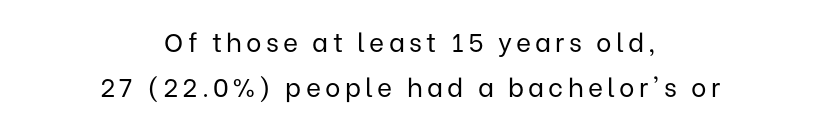
A quiet, ordinary-to-light weight characterises the typeface. Line starts and ends both wander, symmetrically. The typography opts for an upright posture over an oblique one. Nobody drew a line under any word here.
